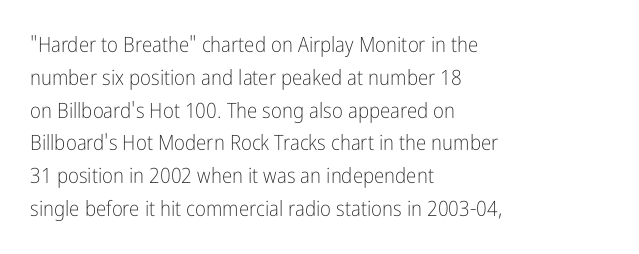
{"italic": "no", "bold": "no", "underline": "no", "align": "left", "line_spacing": "normal", "line_spacing_ratio": 1.56, "letter_spacing": "normal", "letter_spacing_em": 0.0, "glyph_px": 21}
